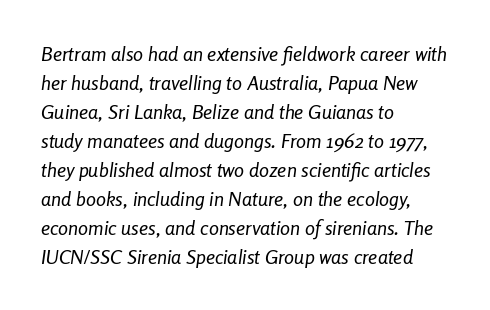
{"italic": "yes", "lean": "right", "slant_degrees": 8, "bold": "no", "underline": "no", "align": "left", "line_spacing": "normal", "line_spacing_ratio": 1.45, "letter_spacing": "normal", "letter_spacing_em": 0.0, "glyph_px": 20}
